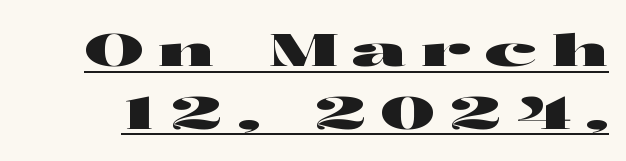
Words appear elongated and porous because spacing is wide. This sample uses a sans-serif face. One glance says typical: line gaps are just what's usual. Like a heading marked for emphasis, these lines bear an underscore. Note the varied advance widths — an 'i' is clearly narrower than an 'm'. No italicization has been applied; the sample stays upright.
